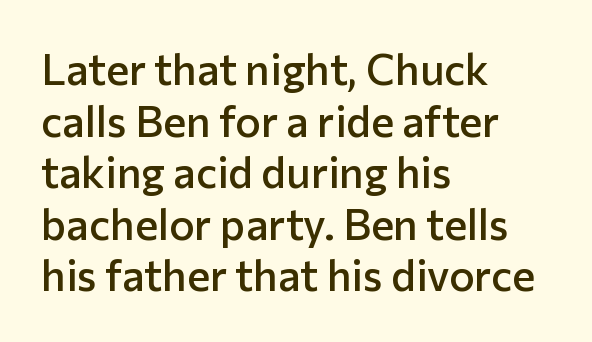
Q: Is the text bold? A: Semi-bold.
Q: Is the text italic (slanted)? A: No, it is upright.
Q: Is the typeface a serif or a sans-serif typeface? A: Sans-serif.
Q: Is the text underlined? A: No.
Q: How is the paragraph aligned? A: Left-aligned.
Q: Is the spacing between letters normal or unusually wide? A: Normal.
Q: Width (condensed, normal, or wide)? A: Normal.
Q: Stroke contrast? A: Low.
Q: x-height? A: Medium.
Q: Monospaced? A: No.
